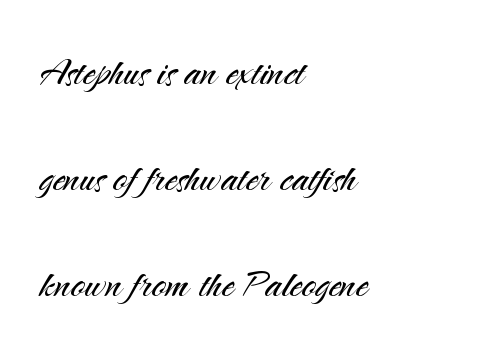
{"serif": "no", "bold": "no", "weight": "light", "width": "normal", "stroke_contrast": "medium", "x_height": "small", "monospaced": "no", "underline": "no", "align": "left", "line_spacing": "loose", "line_spacing_ratio": 2.16, "letter_spacing": "normal", "letter_spacing_em": 0.0, "glyph_px": 49}
